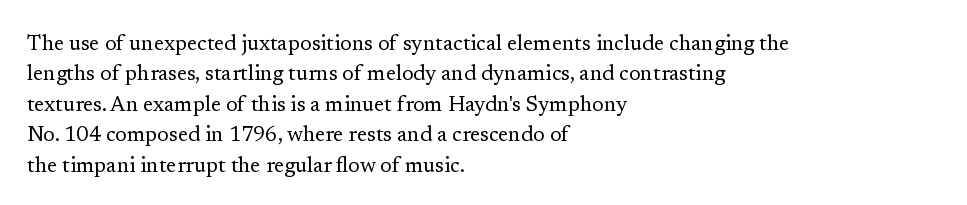
The image shows 21 px text type, upright; set left-aligned, normal line spacing (1.45x), normal letter spacing, not underlined.
